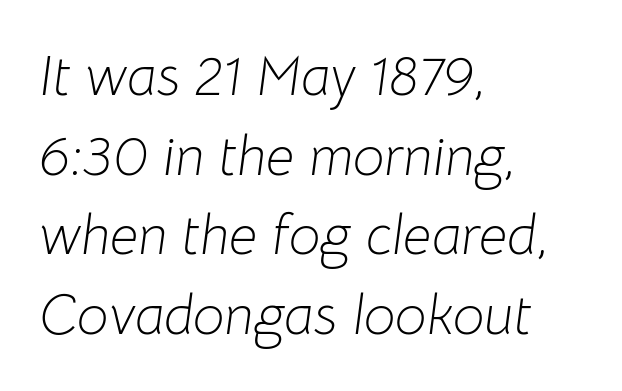
{"italic": "yes", "lean": "right", "slant_degrees": 8, "bold": "no", "weight": "light", "width": "normal", "stroke_contrast": "low", "x_height": "medium", "monospaced": "no", "underline": "no", "align": "left", "line_spacing": "normal", "line_spacing_ratio": 1.42, "letter_spacing": "normal", "letter_spacing_em": 0.0, "glyph_px": 56}
